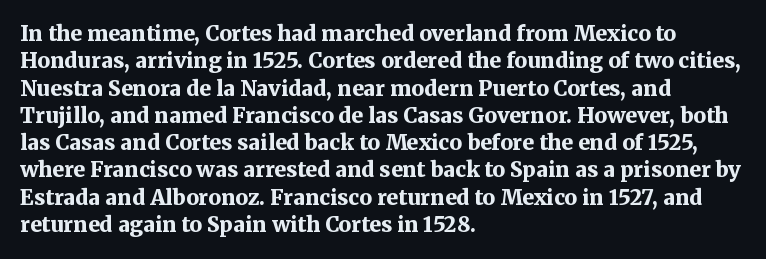
{"italic": "no", "bold": "yes", "underline": "no", "align": "left", "line_spacing": "normal", "line_spacing_ratio": 1.3, "letter_spacing": "normal", "letter_spacing_em": 0.0, "glyph_px": 21}
